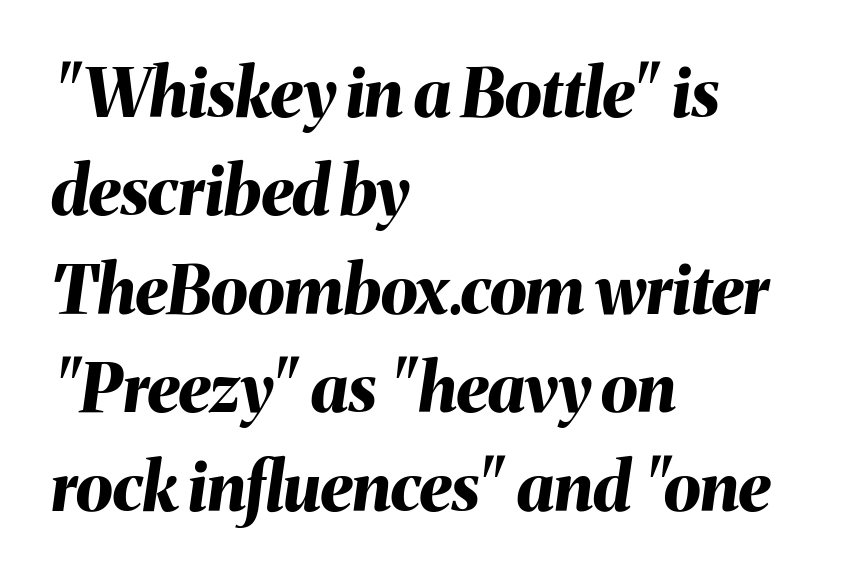
The text carries the slant typical of an italic or oblique font. The rendering anchors every line to the left-hand side. These lines carry a lot of weight — the face is fully bold. Any mark beneath the type? The region is blank.
